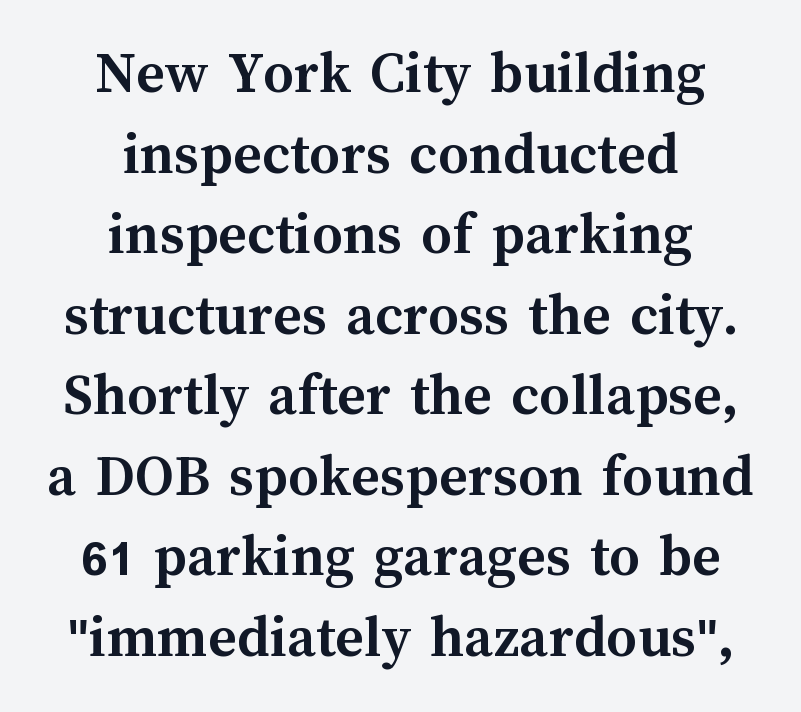
{"italic": "no", "bold": "yes", "weight": "semibold", "width": "normal", "stroke_contrast": "medium", "x_height": "medium", "monospaced": "no", "underline": "no", "align": "center", "line_spacing": "normal", "line_spacing_ratio": 1.32, "letter_spacing": "normal", "letter_spacing_em": 0.0, "glyph_px": 61}
